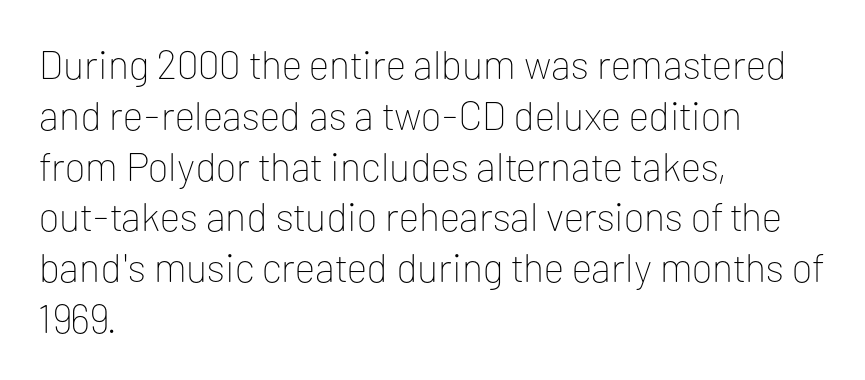
In CSS terms this would be text-align: left. The letters advance in unequal steps, a hallmark of proportional type. Clear beneath every line of the passage. The letters stand straight up with perfectly vertical stems.
